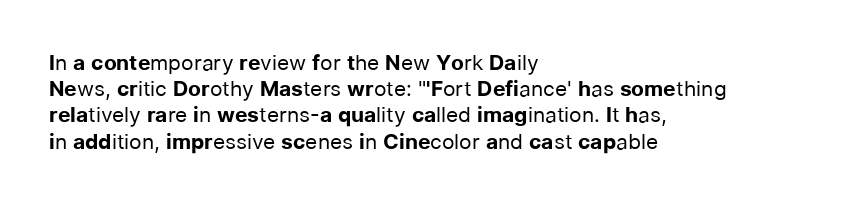
Does extra space separate the letters? No, they use regular spacing. Layout note: lines flush left. The area under the type is left untouched. This reads as an unemphasized weight, regular at the heaviest. This is roman type, the default non-slanted kind. Vertical spacing — default.
